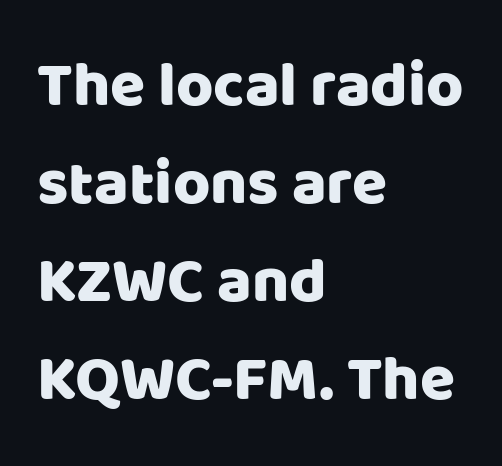
Q: Is the text italic (slanted)? A: No, it is upright.
Q: Is the typeface a serif or a sans-serif typeface? A: Sans-serif.
Q: Is the text underlined? A: No.
Q: How is the paragraph aligned? A: Left-aligned.
Q: Is the spacing between letters normal or unusually wide? A: Normal.
Q: Is the spacing between lines tight, normal or loose? A: Normal.
Q: Width (condensed, normal, or wide)? A: Normal.
Q: Stroke contrast? A: Low.
Q: x-height? A: Large.
Q: Monospaced? A: No.
